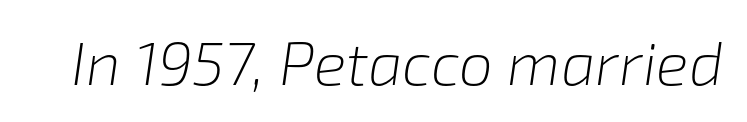
Q: Is the text bold? A: No.
Q: Is the text italic (slanted)? A: Yes, it leans right by about 8 degrees.
Q: Is the text underlined? A: No.
Q: Is the spacing between letters normal or unusually wide? A: Normal.
Q: Width (condensed, normal, or wide)? A: Normal.
Q: Stroke contrast? A: Low.
Q: x-height? A: Medium.
Q: Monospaced? A: No.
